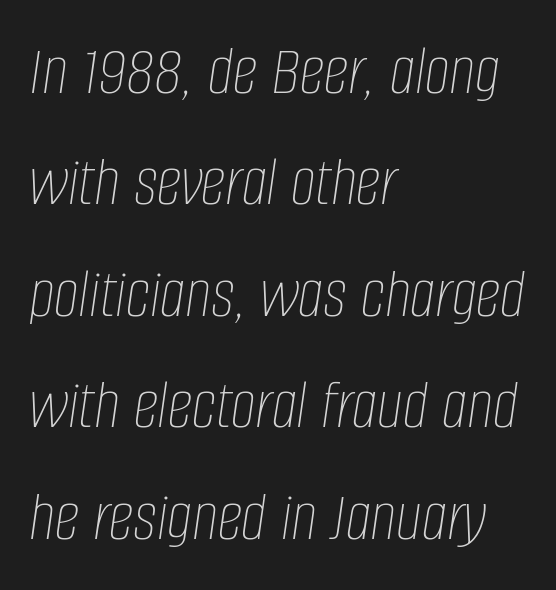
The face used here is proportionally spaced, like ordinary book or web type. Observe the ordinary spacing: letters are neighbours, not strangers. The specimen omits any rule beneath the text block's lines. These lines sit exactly where default settings would place them.
